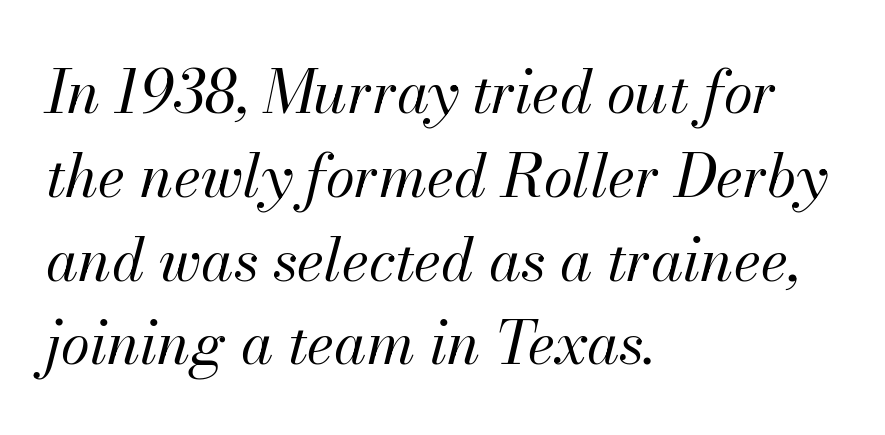
Q: Is the text bold? A: No.
Q: Is the text italic (slanted)? A: Yes, it leans right by about 13 degrees.
Q: Is the text underlined? A: No.
Q: How is the paragraph aligned? A: Left-aligned.
Q: Is the spacing between letters normal or unusually wide? A: Normal.
Q: Is the spacing between lines tight, normal or loose? A: Normal.
Q: Width (condensed, normal, or wide)? A: Normal.
Q: Stroke contrast? A: Medium.
Q: x-height? A: Small.
Q: Monospaced? A: No.
